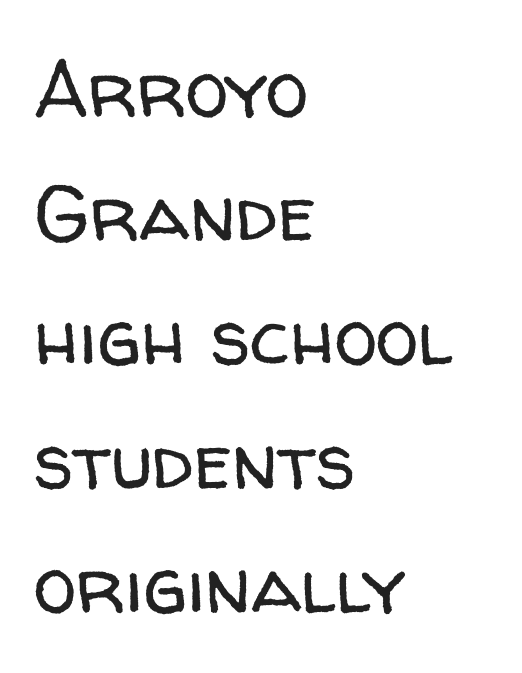
Q: Is the text bold? A: No.
Q: Is the text italic (slanted)? A: No, it is upright.
Q: Is the typeface a serif or a sans-serif typeface? A: Sans-serif.
Q: Is the text underlined? A: No.
Q: How is the paragraph aligned? A: Left-aligned.
Q: Is the spacing between letters normal or unusually wide? A: Normal.
Q: Is the spacing between lines tight, normal or loose? A: Normal.
Q: Width (condensed, normal, or wide)? A: Normal.
Q: Stroke contrast? A: Low.
Q: x-height? A: Medium.
Q: Monospaced? A: No.
